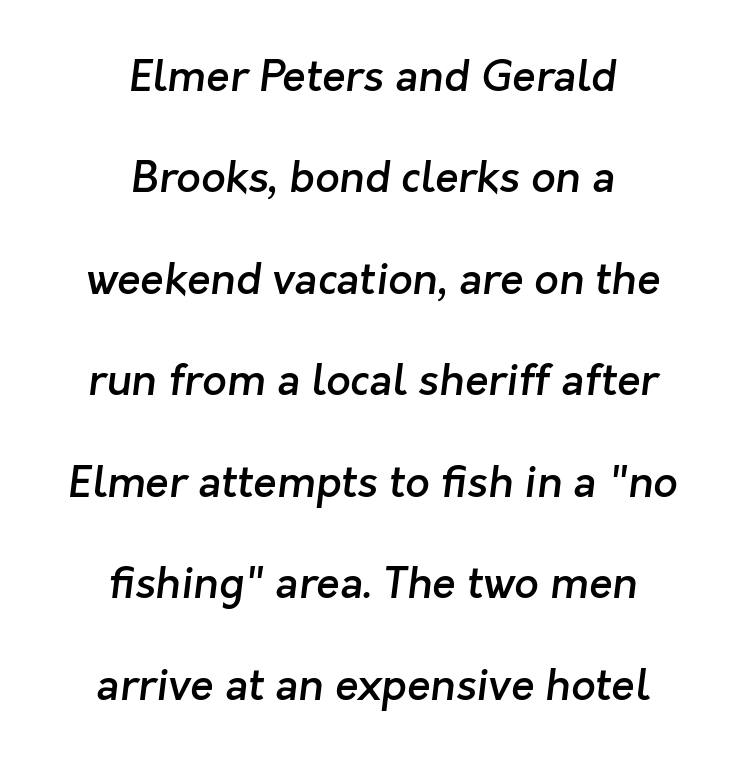
The rendering uses natural spacing where letterforms have individual widths. Beneath every word, the page is bare. Firm but not heavy-handed strokes: this text is semibold. The typesetter chose a symmetrical, centered arrangement here.
